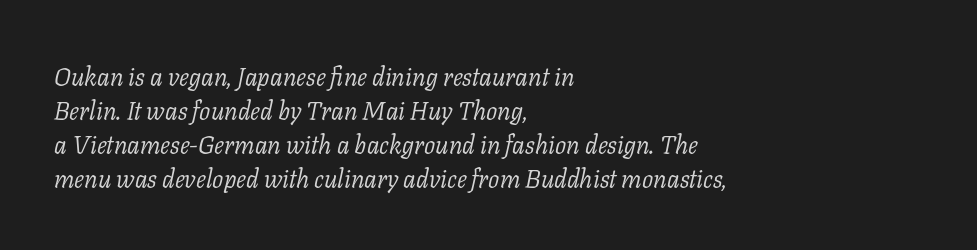
The font's italic variant was chosen for this text. The lines sit at an ordinary, default distance from one another. The words here are not underlined. The font is comparable to plain body text, perhaps lighter. A student would call this left alignment; a typographer would say flush left, rag right.
